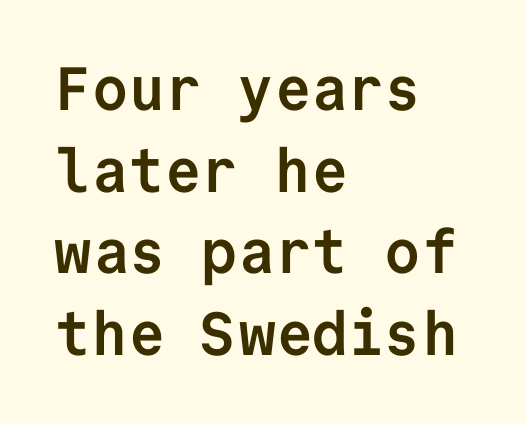
The rows are spaced the way most documents space them. Spacing verdict: monospaced, one width for all characters. What kind of face is this? One without serifs — a sans. You'd pick this weight for a headline — it's a proper bold.
